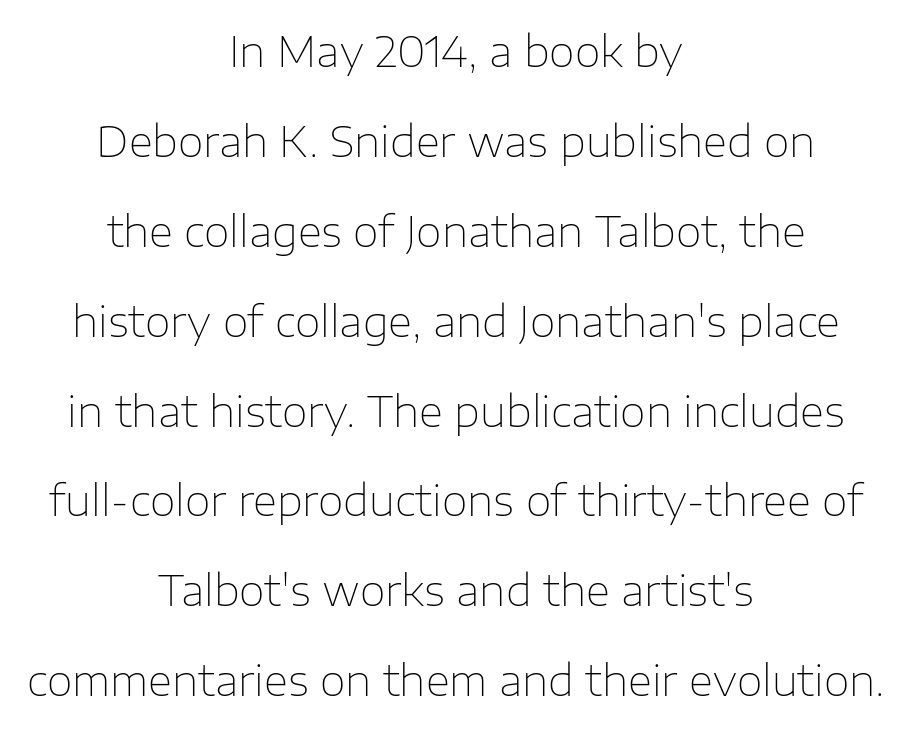
The image shows 42 px thin sans-serif type, upright; set centered, loose line spacing (2.14x), normal letter spacing, not underlined; low stroke contrast and a medium x-height.
